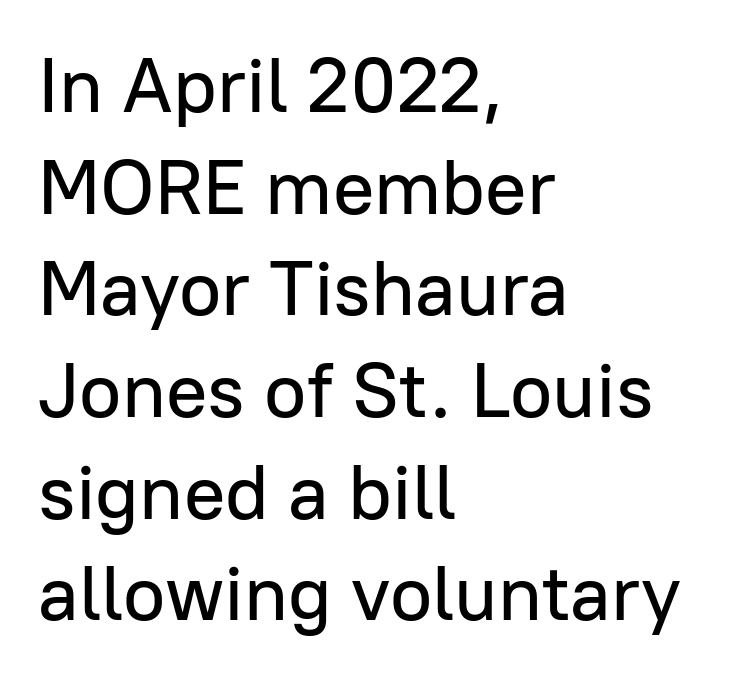
The specimen reads as upright at a glance. Baseline-to-baseline distance is the conventional proportion of letter height. The rendering uses natural spacing where letterforms have individual widths. Type without underlining.
